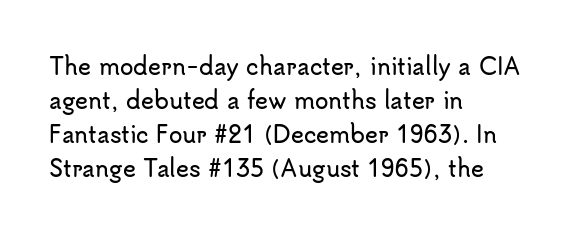
Students, observe: this is what conventionally led text looks like. This sample uses an upright cut, with every glyph sitting square on the baseline. A clean baseline with only descenders dipping below it. Each word holds together tightly as a unit, with standard inter-letter gaps.
